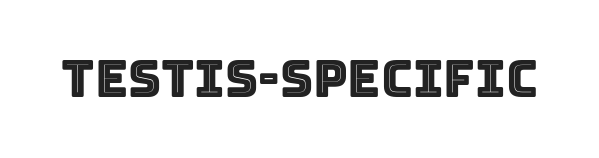
Caption: standard tracking, unaltered. Underline: absent. Spacing verdict: proportional, widths tailored to each character. You can tell it's not italic because the verticals are truly vertical.
